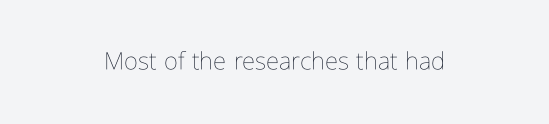
Is the stroke heavy? The answer is a plain regular-or-lighter. Every row of glyphs is offset so its center matches the block's center. There is no visible air inserted between adjacent glyphs. Characters remain perfectly vertical along every line. Quick note: underline off.
